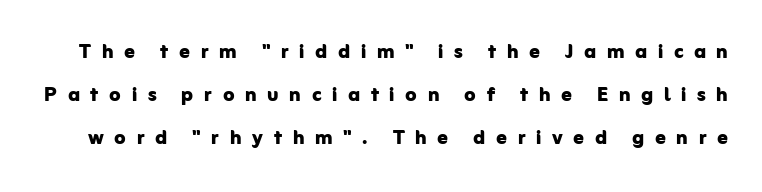
Does extra space separate the letters? Yes, quite a lot of it. Typographic density is high because the face is bold. The lines sit at an ordinary, default distance from one another. The passage shown is not underscored anywhere. When letters stand straight like this, we call the style roman or upright.
